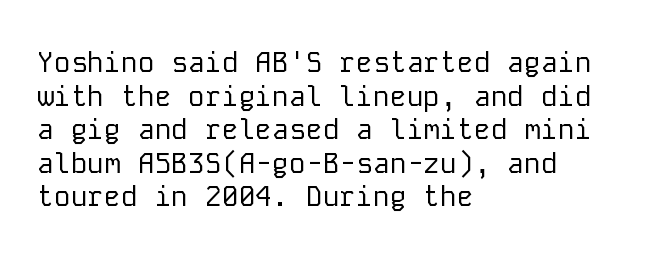
{"serif": "no", "italic": "no", "bold": "no", "weight": "regular", "width": "normal", "stroke_contrast": "low", "x_height": "medium", "monospaced": "yes", "underline": "no", "align": "left", "line_spacing_ratio": 1.2, "letter_spacing": "normal", "letter_spacing_em": 0.0, "glyph_px": 28}
